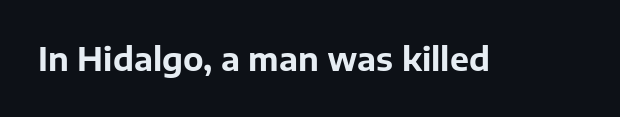
Q: Is the text bold? A: Yes.
Q: Is the text italic (slanted)? A: No, it is upright.
Q: Is the typeface a serif or a sans-serif typeface? A: Sans-serif.
Q: Is the text underlined? A: No.
Q: Is the spacing between letters normal or unusually wide? A: Normal.
Q: Width (condensed, normal, or wide)? A: Normal.
Q: Stroke contrast? A: Low.
Q: x-height? A: Medium.
Q: Monospaced? A: No.
